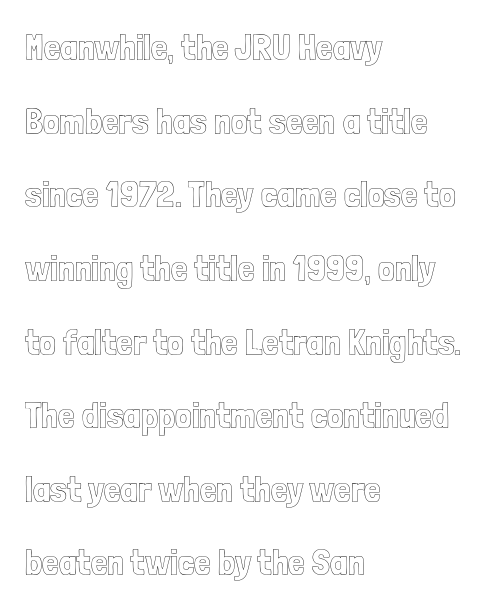
{"italic": "no", "width": "condensed", "x_height": "medium", "monospaced": "no", "underline": "no", "align": "left", "line_spacing": "loose", "line_spacing_ratio": 1.99, "letter_spacing": "normal", "letter_spacing_em": 0.0, "glyph_px": 37}
